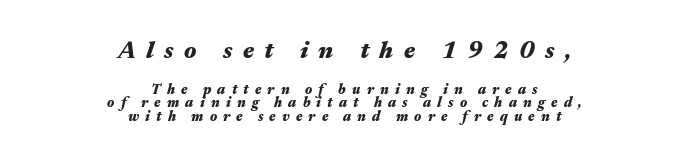
The specimen reads as italic at a glance. Does the leading feel generous? Not at all — it's pinched. Compared with typical body copy, the letter spacing here is much looser. Heavy-handed strokes throughout: this text is bold. Words float on clear page, feet unadorned. Visually the block forms a symmetrical silhouette, jagged on both flanks.
